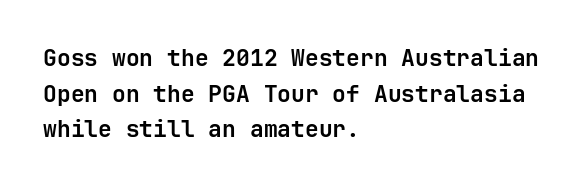
{"italic": "no", "bold": "yes", "underline": "no", "align": "left", "line_spacing": "normal", "line_spacing_ratio": 1.55, "letter_spacing": "normal", "letter_spacing_em": 0.0, "glyph_px": 23}
